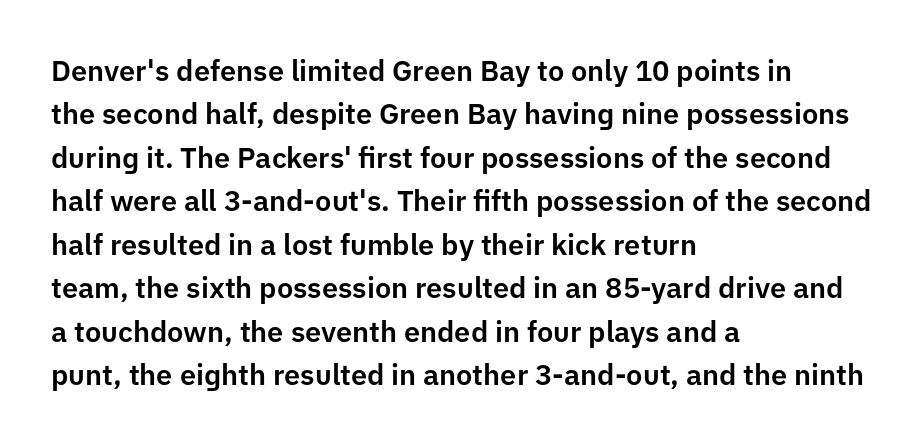
{"serif": "no", "italic": "no", "width": "normal", "stroke_contrast": "low", "x_height": "medium", "monospaced": "no", "underline": "no", "align": "left", "line_spacing": "normal", "line_spacing_ratio": 1.5, "letter_spacing": "normal", "letter_spacing_em": 0.0, "glyph_px": 29}
